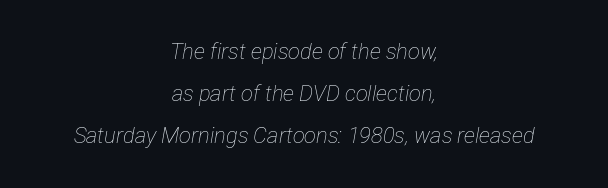
Tracking value appears to be zero — textbook default spacing. Just letters on the line, the space beneath them empty. Tall strokes in this sample are angled rather than plumb. Teacher's note: observe the equal gaps on both sides — that is centered alignment.
